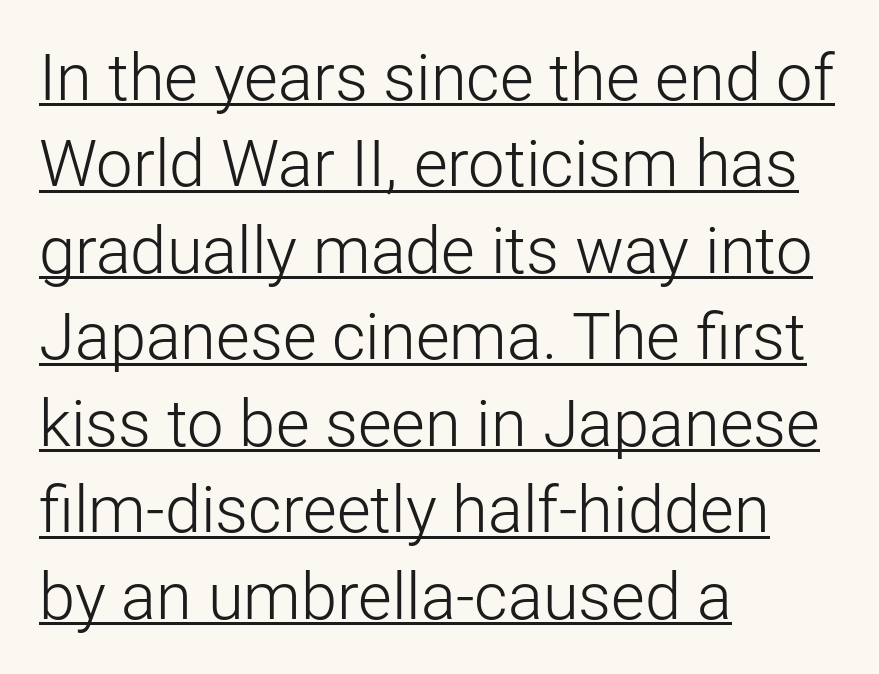
Character widths vary here, with narrow letters taking less room than wide ones. The tracking reads as untouched default to a designer's eye. Look at the bottom of the vertical strokes: they stop flat, with no serifs. Short and long lines alike share a common starting point at left. How would I describe the line gaps? Plain and ordinary.
